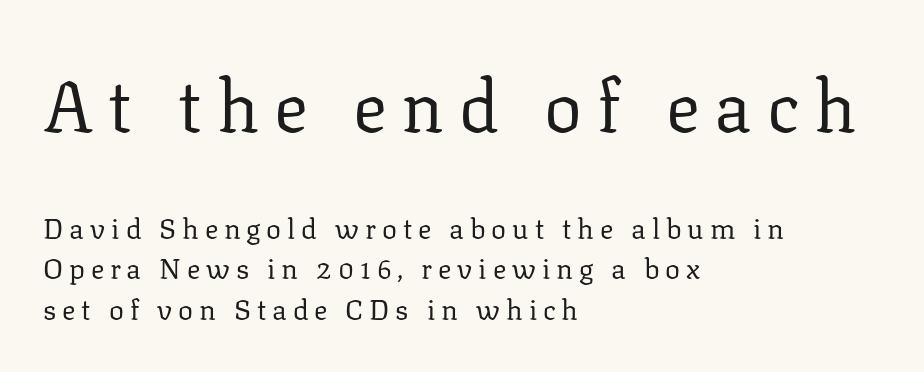
The image shows 71 px regular-weight serif type, upright; set left-aligned, normal line spacing (1.45x), unusually wide letter spacing (+0.21 em), not underlined; the first (top) block is 2.54x larger; low stroke contrast and a medium x-height.
